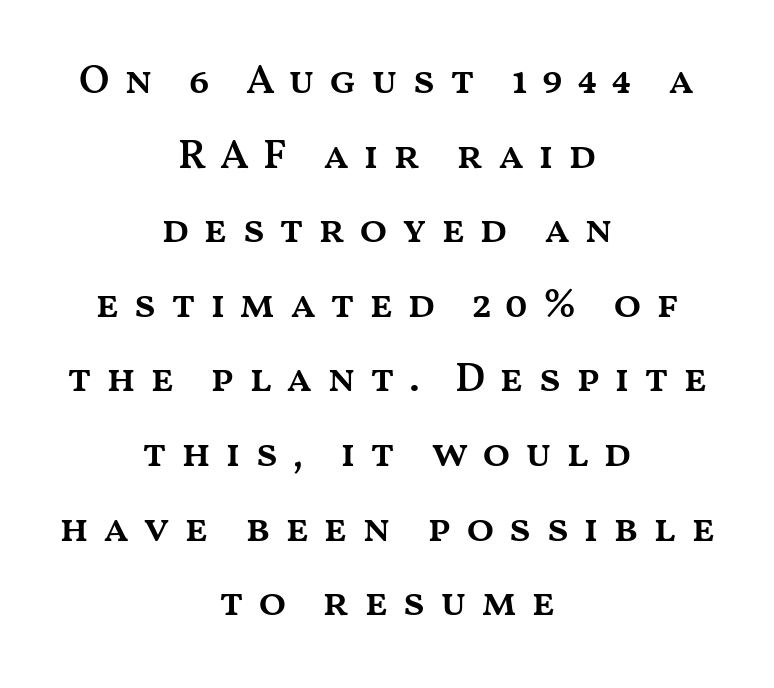
Emphasis by weight is partial: semibold. Layout note: lines centered. The passage shown is not underscored anywhere. Rendered with straight, roman letterforms. The horizontal fit of the characters is loose and conspicuously gappy.
